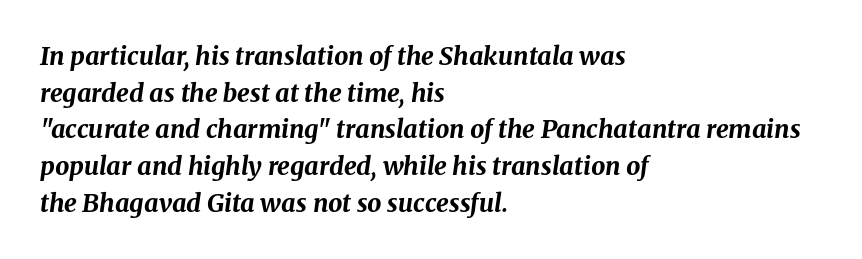
Caption: multi-line text, flush left, ragged right. Typesetter's note: full bold, strokes at maximum text heaviness. These lines sit exactly where default settings would place them. Looking at the ascenders, they clearly lean. Has an underline been added? It has not. The horizontal fit of the characters is conventional and even.
